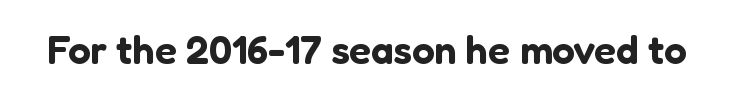
Q: Is the text italic (slanted)? A: No, it is upright.
Q: Is the typeface a serif or a sans-serif typeface? A: Sans-serif.
Q: Is the text underlined? A: No.
Q: Is the spacing between letters normal or unusually wide? A: Normal.
Q: Width (condensed, normal, or wide)? A: Normal.
Q: Stroke contrast? A: Low.
Q: x-height? A: Medium.
Q: Monospaced? A: No.
